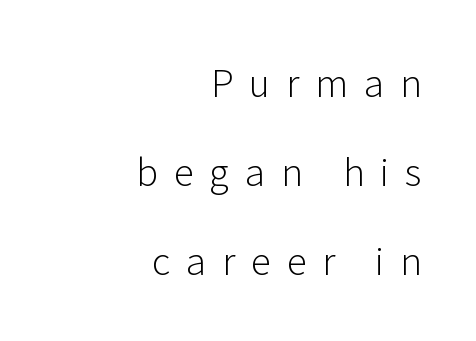
Q: Is the text bold? A: No.
Q: Is the text italic (slanted)? A: No, it is upright.
Q: Is the typeface a serif or a sans-serif typeface? A: Sans-serif.
Q: Is the text underlined? A: No.
Q: How is the paragraph aligned? A: Right-aligned.
Q: Is the spacing between letters normal or unusually wide? A: Unusually wide.
Q: Is the spacing between lines tight, normal or loose? A: Loose.
Q: Width (condensed, normal, or wide)? A: Normal.
Q: Stroke contrast? A: Low.
Q: x-height? A: Medium.
Q: Monospaced? A: No.
